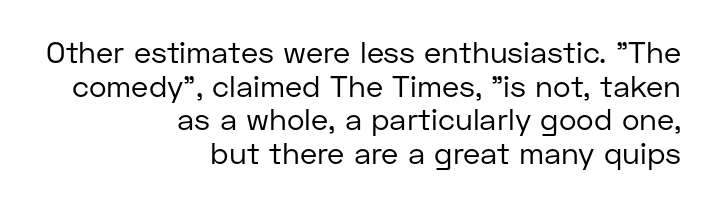
Q: Is the text bold? A: No.
Q: Is the text italic (slanted)? A: No, it is upright.
Q: Is the typeface a serif or a sans-serif typeface? A: Sans-serif.
Q: Is the text underlined? A: No.
Q: How is the paragraph aligned? A: Right-aligned.
Q: Is the spacing between letters normal or unusually wide? A: Normal.
Q: Is the spacing between lines tight, normal or loose? A: Tight.
Q: Width (condensed, normal, or wide)? A: Normal.
Q: Stroke contrast? A: Low.
Q: x-height? A: Medium.
Q: Monospaced? A: No.
